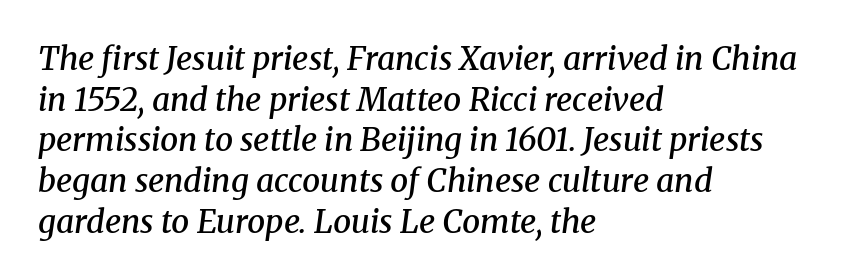
{"serif": "yes", "italic": "yes", "lean": "right", "slant_degrees": 8, "bold": "semi", "weight": "semibold", "width": "normal", "stroke_contrast": "medium", "x_height": "medium", "monospaced": "no", "underline": "no", "align": "left", "line_spacing": "normal", "line_spacing_ratio": 1.27, "letter_spacing": "normal", "letter_spacing_em": 0.0, "glyph_px": 32}
